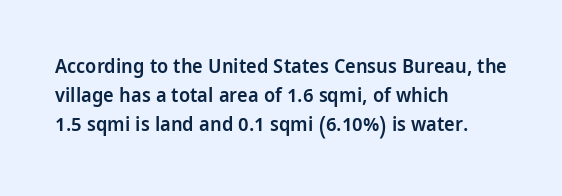
The image shows 20 px text type, upright; set left-aligned, normal line spacing (1.44x), normal letter spacing, not underlined.
